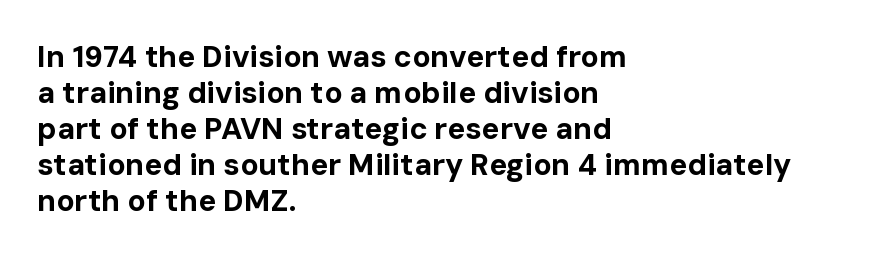
The image shows 30 px bold sans-serif type, upright; set left-aligned, line spacing 1.2x, normal letter spacing, not underlined; low stroke contrast and a medium x-height.
